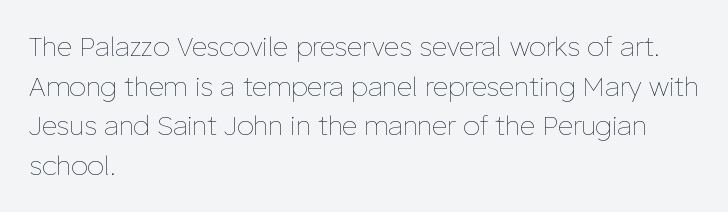
{"italic": "no", "bold": "no", "underline": "no", "align": "left", "line_spacing": "normal", "line_spacing_ratio": 1.47, "letter_spacing": "normal", "letter_spacing_em": 0.0, "glyph_px": 27}
